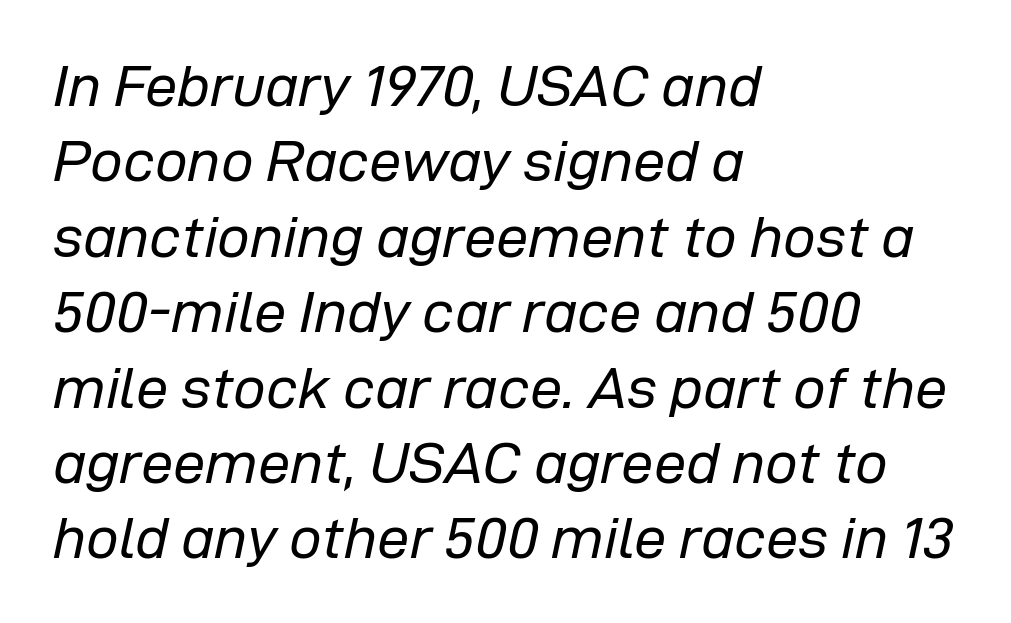
The font's italic variant was chosen for this text. Quick note: interline space is typical. In terms of letterspacing, this is plain default setting. On a weight scale, this lands at 450 or below. The lines are quadded left. Any mark beneath the type? The region is blank.
